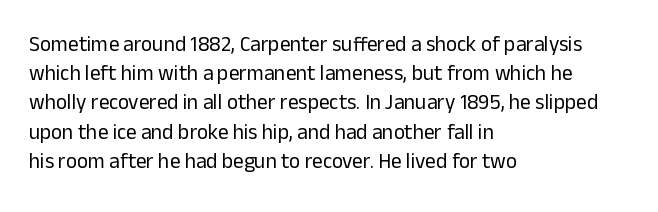
The image shows 21 px text type, upright; set left-aligned, normal line spacing (1.39x), normal letter spacing, not underlined.
